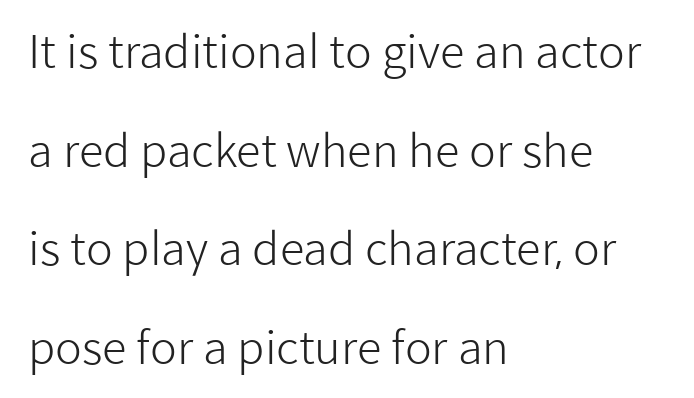
The image shows 45 px light sans-serif type, upright; set left-aligned, loose line spacing (2.19x), normal letter spacing, not underlined; low stroke contrast and a medium x-height.
